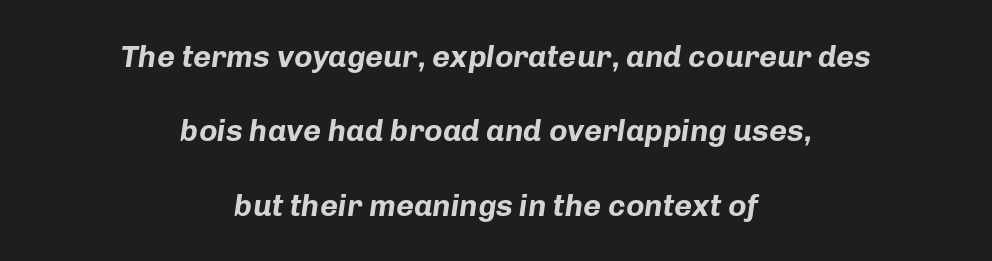
{"italic": "yes", "lean": "right", "slant_degrees": 8, "bold": "yes", "weight": "bold", "width": "normal", "stroke_contrast": "low", "x_height": "medium", "monospaced": "no", "underline": "no", "align": "center", "line_spacing": "loose", "line_spacing_ratio": 2.4, "letter_spacing": "normal", "letter_spacing_em": 0.0, "glyph_px": 31}
